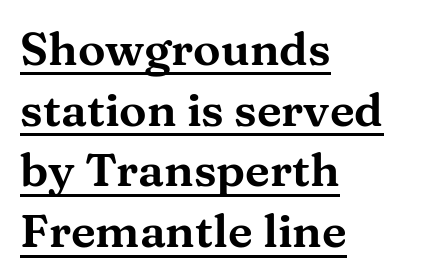
Q: Is the text italic (slanted)? A: No, it is upright.
Q: Is the typeface a serif or a sans-serif typeface? A: Serif.
Q: Is the text underlined? A: Yes.
Q: How is the paragraph aligned? A: Left-aligned.
Q: Is the spacing between letters normal or unusually wide? A: Normal.
Q: Is the spacing between lines tight, normal or loose? A: Normal.
Q: Width (condensed, normal, or wide)? A: Wide.
Q: Stroke contrast? A: Medium.
Q: x-height? A: Medium.
Q: Monospaced? A: No.
